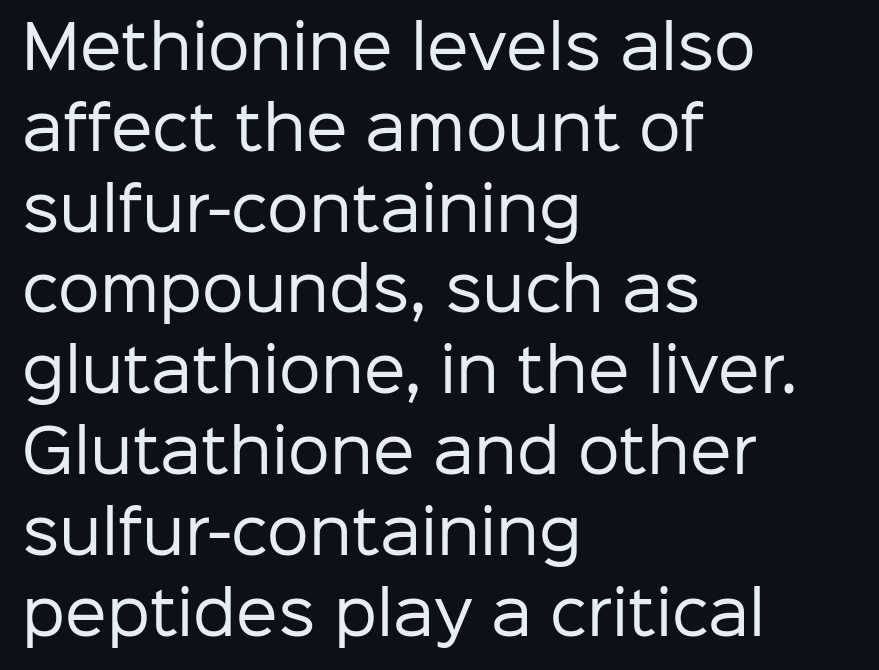
Grotesque or geometric, the face here clearly has no serifs. Quick note: underline off. The rendering uses natural spacing where letterforms have individual widths. Ascenders rise straight up at ninety degrees.
